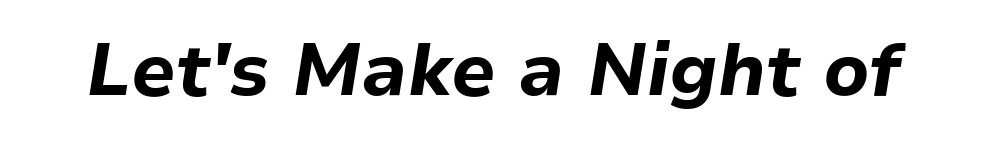
Q: Is the text bold? A: Yes.
Q: Is the text italic (slanted)? A: Yes, it leans right by about 9 degrees.
Q: Is the text underlined? A: No.
Q: Is the spacing between letters normal or unusually wide? A: Normal.
Q: Width (condensed, normal, or wide)? A: Normal.
Q: Stroke contrast? A: Low.
Q: x-height? A: Medium.
Q: Monospaced? A: No.
